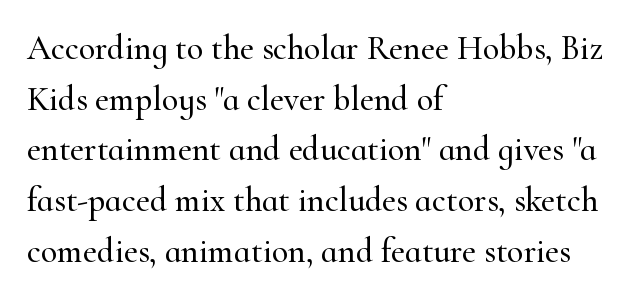
Q: Is the text italic (slanted)? A: No, it is upright.
Q: Is the typeface a serif or a sans-serif typeface? A: Serif.
Q: Is the text underlined? A: No.
Q: How is the paragraph aligned? A: Left-aligned.
Q: Is the spacing between letters normal or unusually wide? A: Normal.
Q: Is the spacing between lines tight, normal or loose? A: Normal.
Q: Width (condensed, normal, or wide)? A: Normal.
Q: Stroke contrast? A: High.
Q: x-height? A: Small.
Q: Monospaced? A: No.
